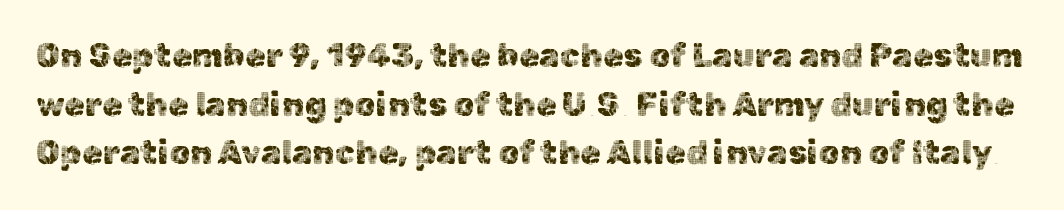
{"serif": "no", "italic": "no", "width": "normal", "x_height": "medium", "monospaced": "no", "underline": "no", "line_spacing": "normal", "line_spacing_ratio": 1.47, "letter_spacing": "normal", "letter_spacing_em": 0.0, "glyph_px": 33}
